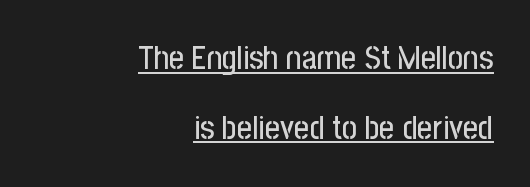
The block of text is sparse from top to bottom, with ample space between rows. One-word summary of the alignment: right. Proportional: the letters do not fall into vertical columns. In designer terms, the underline attribute is active on this setting.
